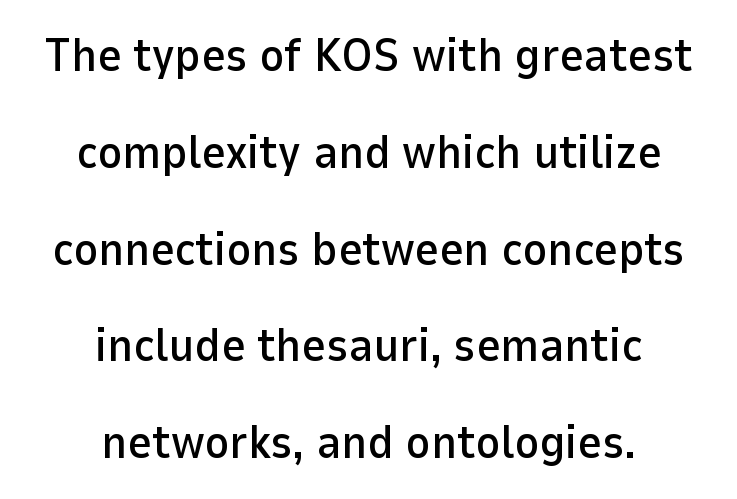
Designer's note — italics off, roman on. Any mark beneath the type? The region is blank. The letters carry no serifs — their stems end cleanly without finishing strokes. The rendering uses natural spacing where letterforms have individual widths.
